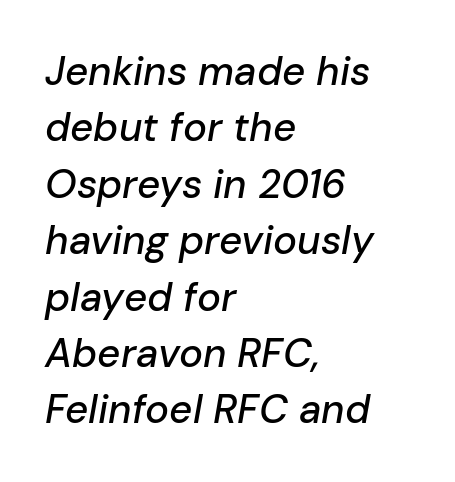
The image shows 40 px text type, italic (leaning right); set left-aligned, normal line spacing (1.41x), normal letter spacing, not underlined; low stroke contrast and a medium x-height.
